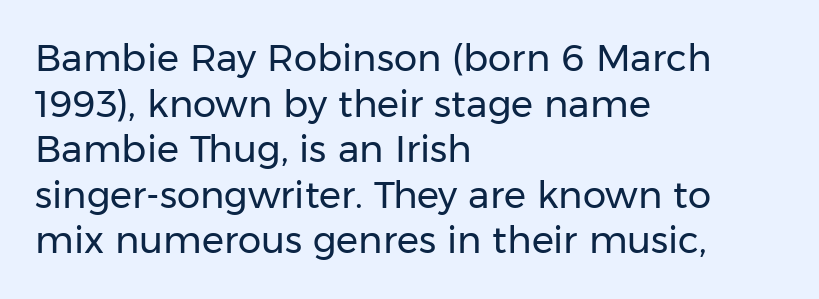
Q: Is the text bold? A: No.
Q: Is the text italic (slanted)? A: No, it is upright.
Q: Is the typeface a serif or a sans-serif typeface? A: Sans-serif.
Q: Is the text underlined? A: No.
Q: How is the paragraph aligned? A: Left-aligned.
Q: Is the spacing between letters normal or unusually wide? A: Normal.
Q: Width (condensed, normal, or wide)? A: Normal.
Q: Stroke contrast? A: Low.
Q: x-height? A: Medium.
Q: Monospaced? A: No.
